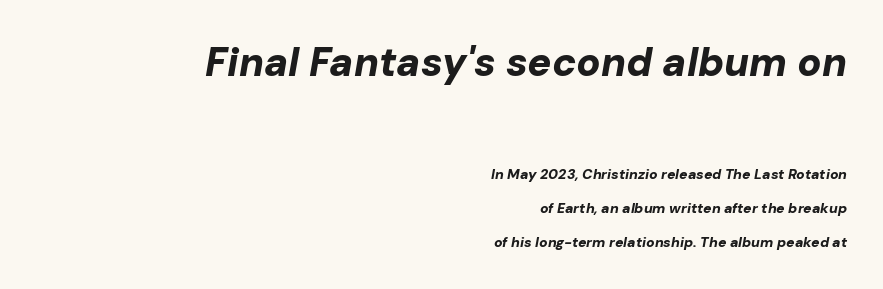
{"italic": "yes", "lean": "right", "slant_degrees": 10, "bold": "yes", "weight": "bold", "width": "normal", "stroke_contrast": "low", "x_height": "medium", "monospaced": "no", "underline": "no", "align": "right", "line_spacing": "loose", "line_spacing_ratio": 2.43, "letter_spacing": "normal", "letter_spacing_em": 0.0, "larger_block": "first", "size_ratio": 2.86, "glyph_px": 40}
